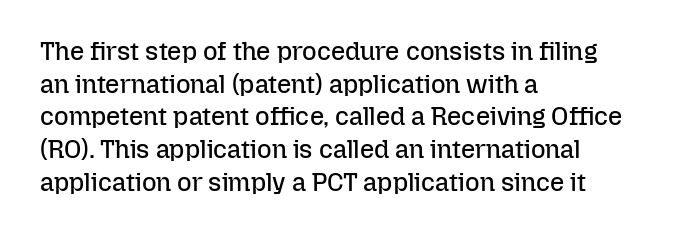
Q: Is the text bold? A: No.
Q: Is the text italic (slanted)? A: No, it is upright.
Q: Is the text underlined? A: No.
Q: How is the paragraph aligned? A: Left-aligned.
Q: Is the spacing between letters normal or unusually wide? A: Normal.
Q: Is the spacing between lines tight, normal or loose? A: Normal.
